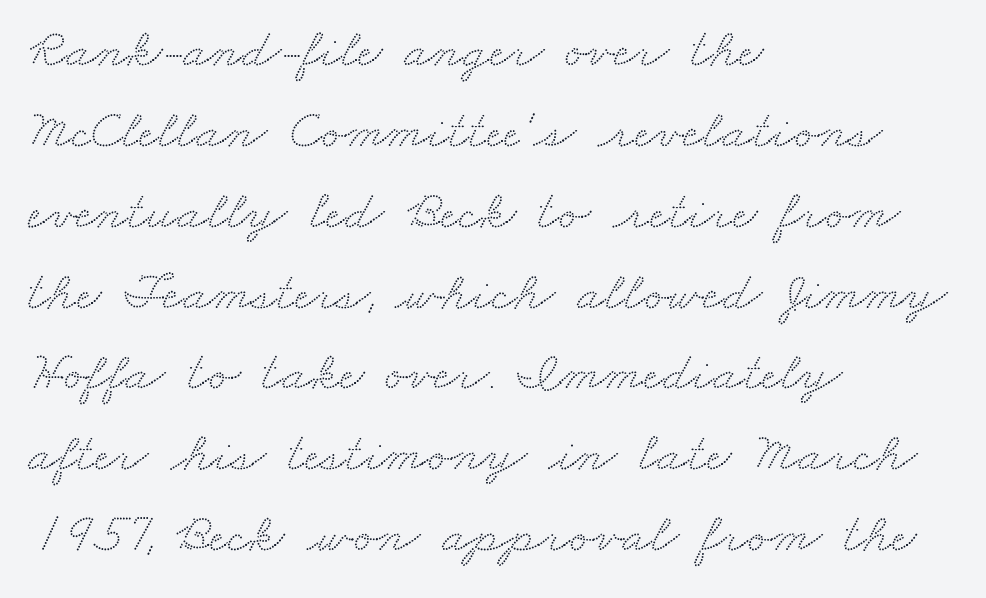
{"serif": "yes", "width": "wide", "stroke_contrast": "medium", "x_height": "small", "monospaced": "no", "underline": "no", "align": "left", "line_spacing": "normal", "line_spacing_ratio": 1.47, "letter_spacing": "normal", "letter_spacing_em": 0.0, "glyph_px": 55}
